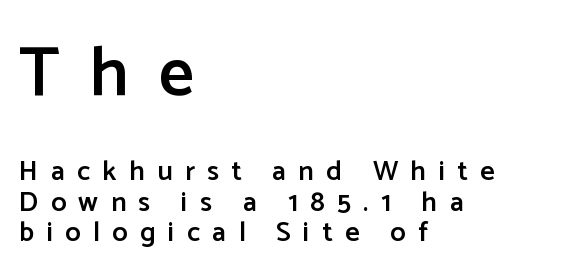
The image shows 69 px semibold sans-serif type, upright; set left-aligned, tight line spacing (1.09x), unusually wide letter spacing (+0.44 em), not underlined; the first (top) block is 2.46x larger; low stroke contrast and a medium x-height.
